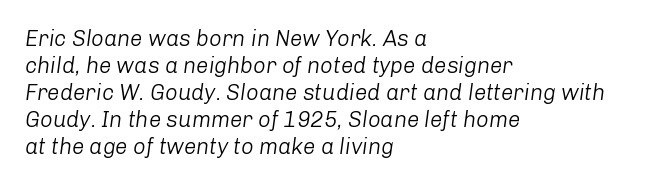
{"italic": "yes", "lean": "right", "slant_degrees": 8, "bold": "no", "underline": "no", "align": "left", "line_spacing_ratio": 1.23, "letter_spacing": "normal", "letter_spacing_em": 0.0, "glyph_px": 22}
